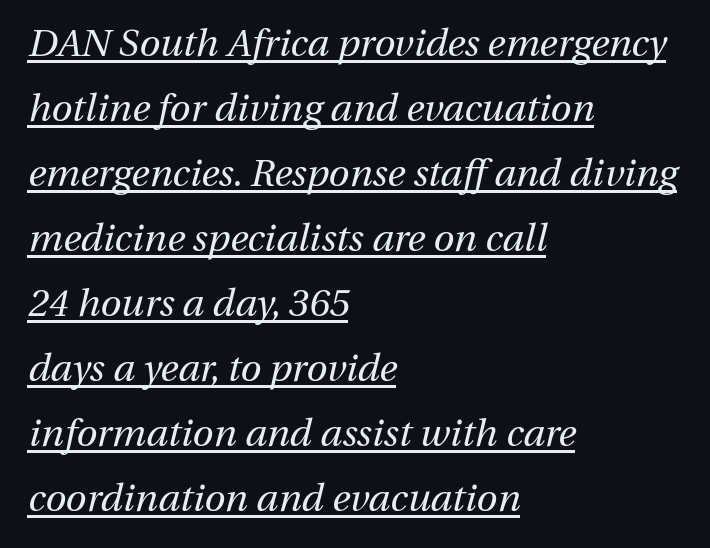
{"italic": "yes", "lean": "right", "slant_degrees": 13, "bold": "no", "weight": "regular", "width": "normal", "stroke_contrast": "medium", "x_height": "medium", "monospaced": "no", "underline": "yes", "align": "left", "line_spacing_ratio": 1.71, "letter_spacing": "normal", "letter_spacing_em": 0.0, "glyph_px": 38}
